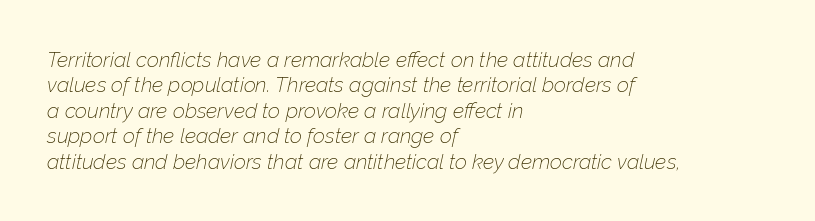
The image shows 21 px text type, italic (leaning right); set left-aligned, line spacing 1.21x, normal letter spacing, not underlined.
